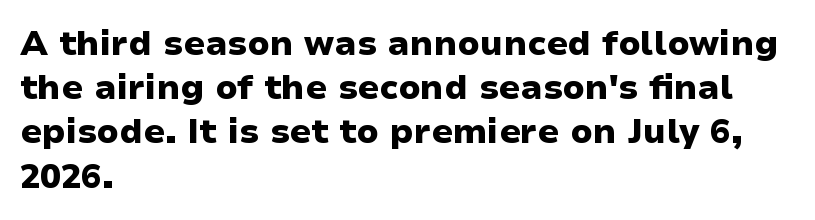
{"serif": "no", "italic": "no", "bold": "yes", "weight": "heavy", "width": "wide", "stroke_contrast": "low", "x_height": "medium", "monospaced": "no", "underline": "no", "align": "left", "line_spacing": "normal", "line_spacing_ratio": 1.3, "letter_spacing": "normal", "letter_spacing_em": 0.0, "glyph_px": 34}
